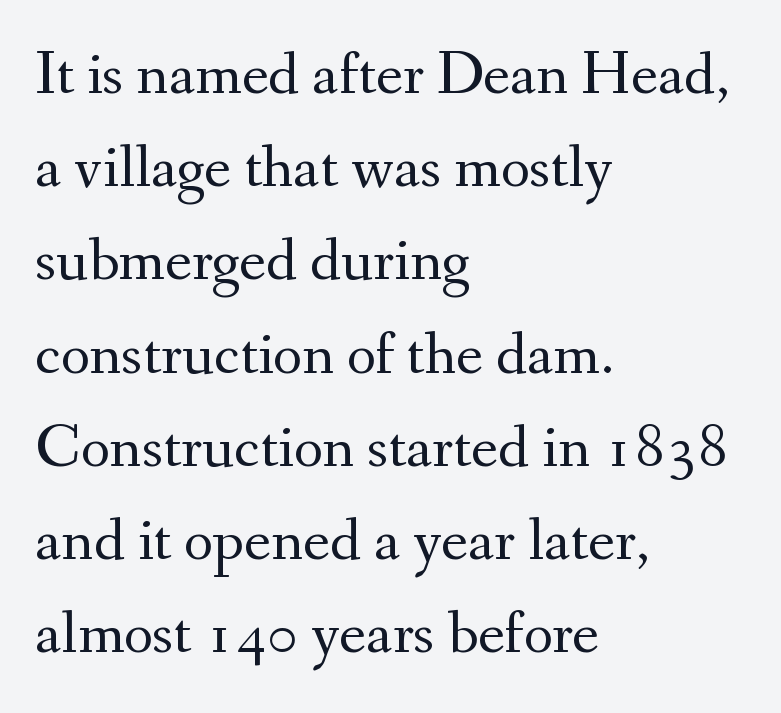
{"serif": "yes", "italic": "no", "bold": "no", "weight": "regular", "width": "normal", "stroke_contrast": "medium", "x_height": "small", "monospaced": "no", "underline": "no", "align": "left", "line_spacing": "normal", "line_spacing_ratio": 1.48, "letter_spacing": "normal", "letter_spacing_em": 0.0, "glyph_px": 63}
